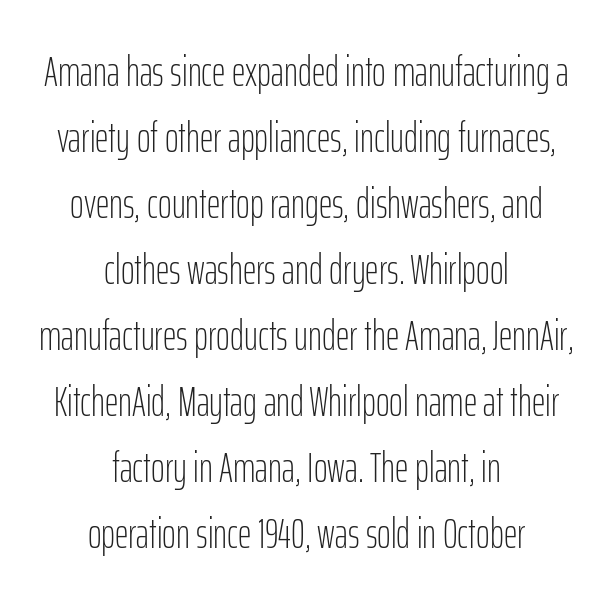
Think standard paragraph weight, or any step lighter than that. Each word holds together tightly as a unit, with standard inter-letter gaps. Are there feet on the stems? There aren't — it's a sans. Italic? Not at all — the glyphs are vertical. These lines are centered, leaving both edges ragged.
